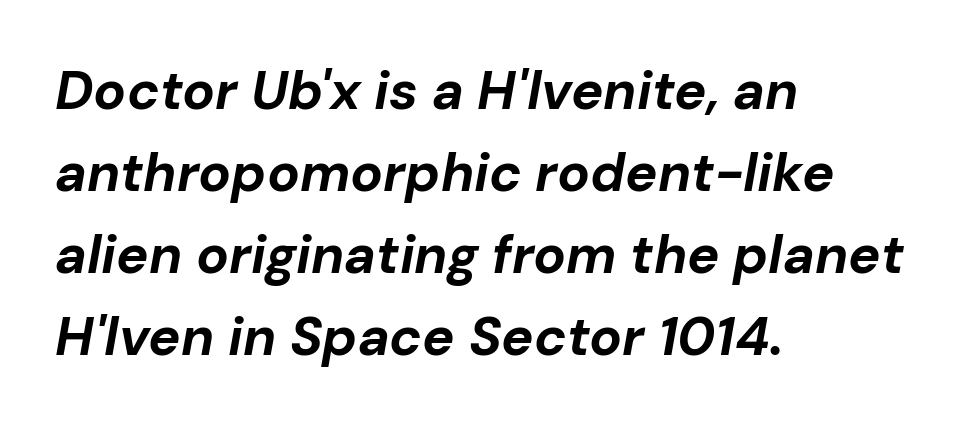
{"italic": "yes", "lean": "right", "slant_degrees": 10, "bold": "yes", "weight": "bold", "width": "normal", "stroke_contrast": "low", "x_height": "medium", "monospaced": "no", "underline": "no", "align": "left", "line_spacing": "normal", "line_spacing_ratio": 1.52, "letter_spacing": "normal", "letter_spacing_em": 0.0, "glyph_px": 54}
